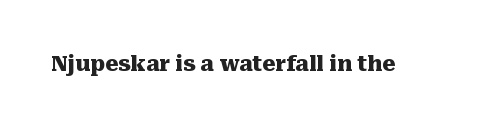
Q: Is the text bold? A: Yes.
Q: Is the text italic (slanted)? A: No, it is upright.
Q: Is the text underlined? A: No.
Q: Is the spacing between letters normal or unusually wide? A: Normal.
